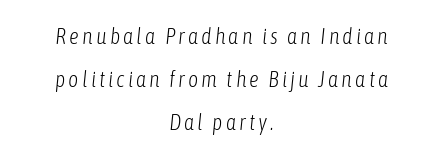
Q: Is the text bold? A: No.
Q: Is the text italic (slanted)? A: Yes, it leans right by about 6 degrees.
Q: Is the text underlined? A: No.
Q: How is the paragraph aligned? A: Centered.
Q: Is the spacing between lines tight, normal or loose? A: Loose.
